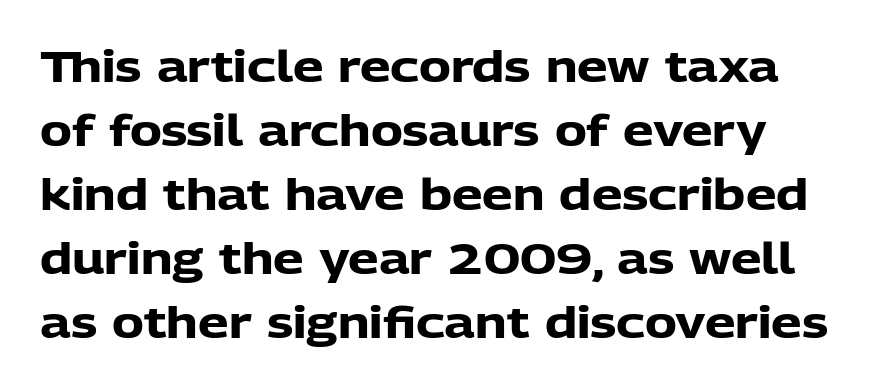
You can tell it's not italic because the verticals are truly vertical. I'd call this a sans setting — the letters go barefoot. Quick note: interline space is typical. The rendering keeps characters at their native spacing.
